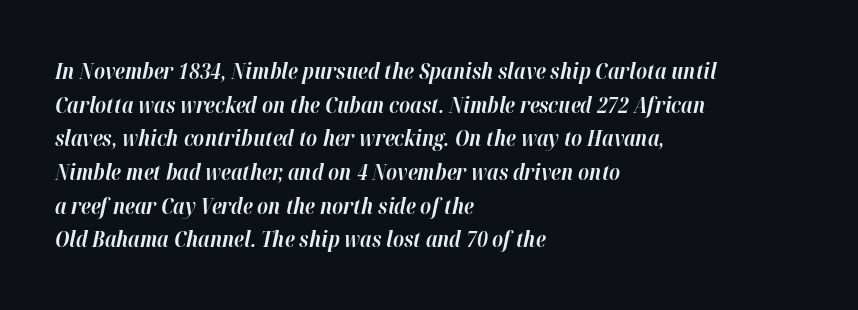
The image shows 22 px bold type, italic (leaning right); set left-aligned, normal line spacing (1.53x), normal letter spacing, not underlined.
